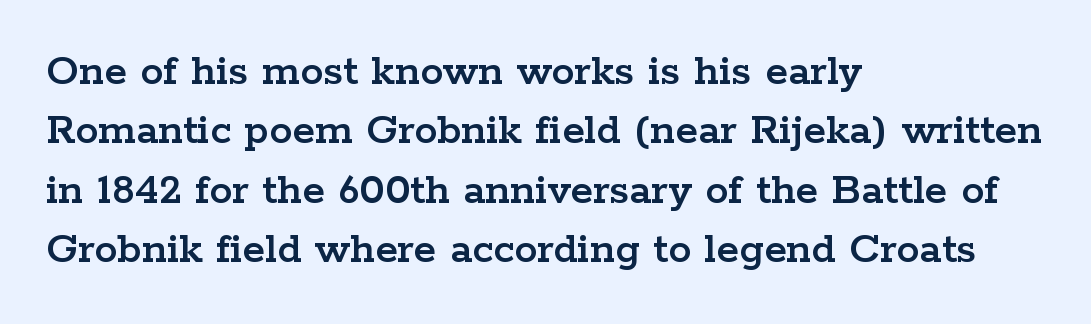
Q: Is the text italic (slanted)? A: No, it is upright.
Q: Is the typeface a serif or a sans-serif typeface? A: Serif.
Q: Is the text underlined? A: No.
Q: How is the paragraph aligned? A: Left-aligned.
Q: Is the spacing between letters normal or unusually wide? A: Normal.
Q: Is the spacing between lines tight, normal or loose? A: Normal.
Q: Width (condensed, normal, or wide)? A: Wide.
Q: Stroke contrast? A: Low.
Q: x-height? A: Medium.
Q: Monospaced? A: No.
